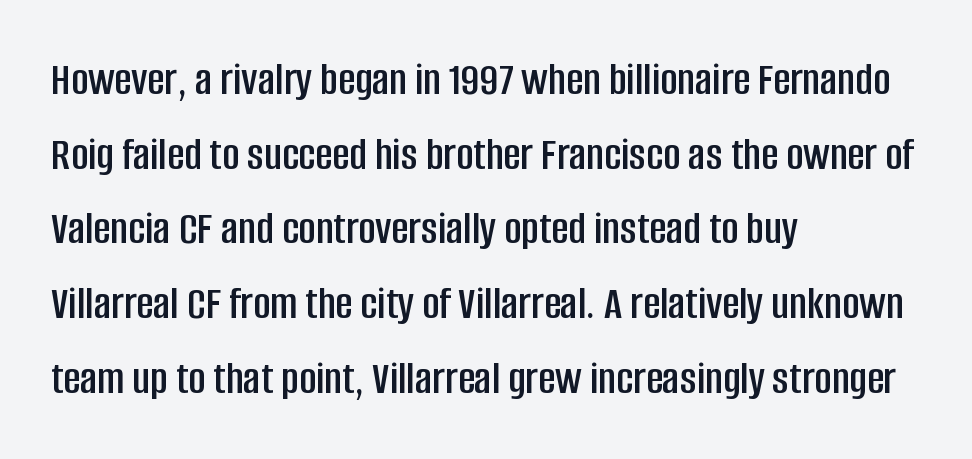
{"serif": "no", "italic": "no", "width": "condensed", "stroke_contrast": "low", "x_height": "large", "monospaced": "no", "underline": "no", "align": "left", "line_spacing": "normal", "line_spacing_ratio": 1.59, "letter_spacing": "normal", "letter_spacing_em": 0.0, "glyph_px": 47}
